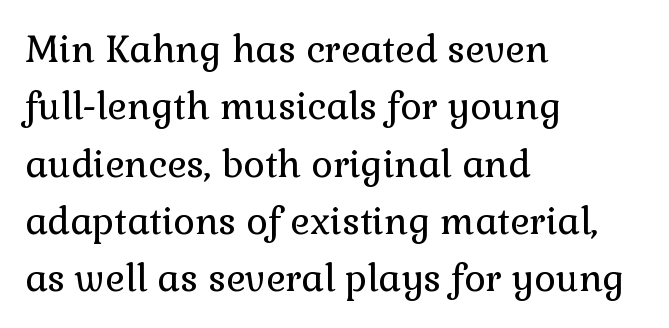
{"serif": "yes", "italic": "no", "bold": "no", "weight": "regular", "width": "normal", "stroke_contrast": "low", "x_height": "medium", "monospaced": "no", "underline": "no", "align": "left", "line_spacing": "normal", "line_spacing_ratio": 1.55, "letter_spacing": "normal", "letter_spacing_em": 0.0, "glyph_px": 37}
